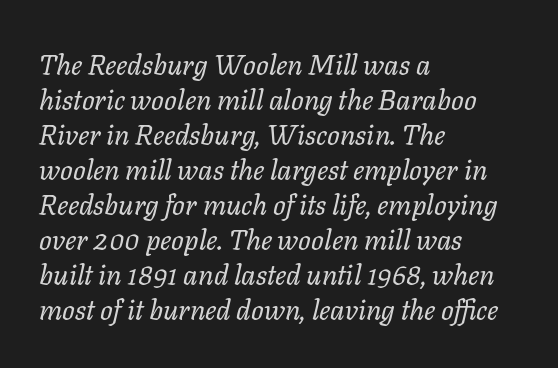
{"italic": "yes", "lean": "right", "slant_degrees": 11, "bold": "no", "weight": "regular", "width": "normal", "stroke_contrast": "low", "x_height": "medium", "monospaced": "no", "underline": "no", "align": "left", "line_spacing": "normal", "line_spacing_ratio": 1.25, "letter_spacing": "normal", "letter_spacing_em": 0.0, "glyph_px": 28}
